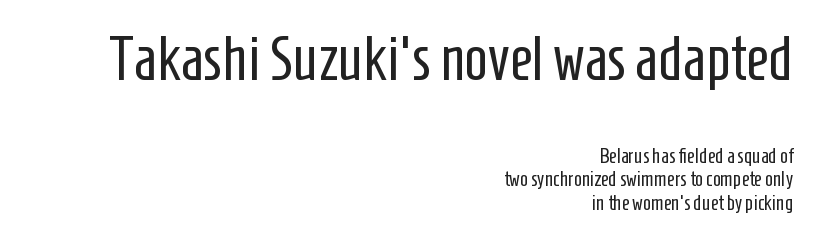
Q: Is the text bold? A: No.
Q: Is the text italic (slanted)? A: No, it is upright.
Q: Is the typeface a serif or a sans-serif typeface? A: Sans-serif.
Q: Is the text underlined? A: No.
Q: How is the paragraph aligned? A: Right-aligned.
Q: Is the spacing between letters normal or unusually wide? A: Normal.
Q: Is the spacing between lines tight, normal or loose? A: Tight.
Q: Which block of text is set in a larger size, the first (top) or the second (bottom)? A: The first (top) one.
Q: Width (condensed, normal, or wide)? A: Condensed.
Q: Stroke contrast? A: Low.
Q: x-height? A: Medium.
Q: Monospaced? A: No.
